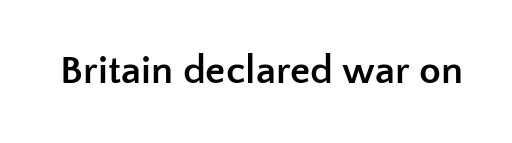
The font family rendered here belongs to the sans-serif group. Anything drawn beneath the words? Only blank space. A typesetter would call this zero additional tracking. The letters stand upright; this is a roman face.
